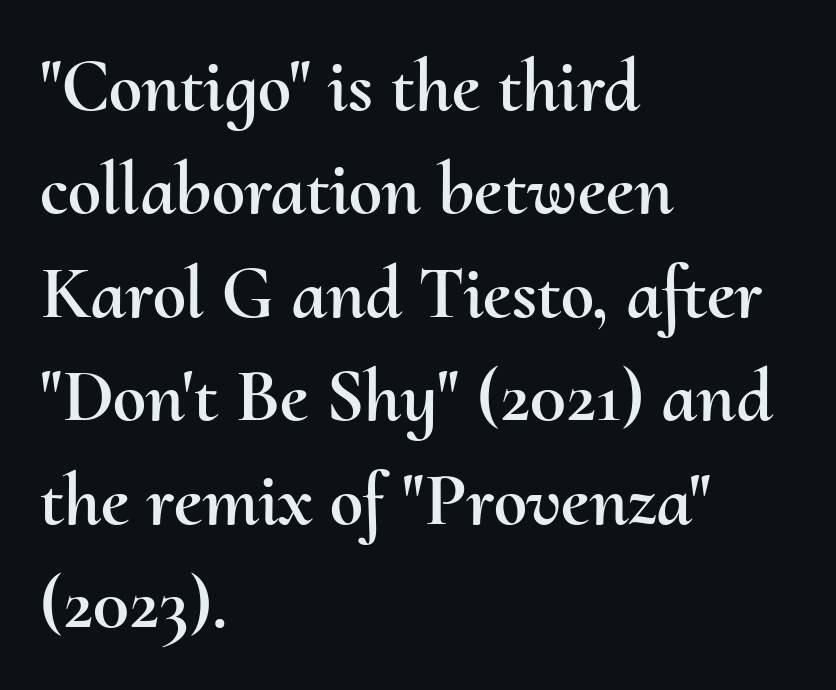
Glance below the letters and you will spot only blank space. The face used here is proportionally spaced, like ordinary book or web type. The rag falls on the right side of this text block. It's the straight-up-and-down kind of type. This sample keeps an unexceptional amount of space between lines. Characters follow at the spacing the type designer built in.
